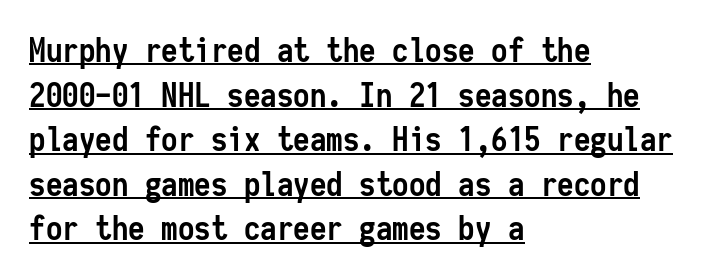
Spacing verdict: monospaced, one width for all characters. Regarding leading, the lines here are spaced in the standard way. Vertical strokes here are truly vertical. Each letter's strokes conclude bluntly, with no projecting serifs. What decoration does the sample have? An underline.
